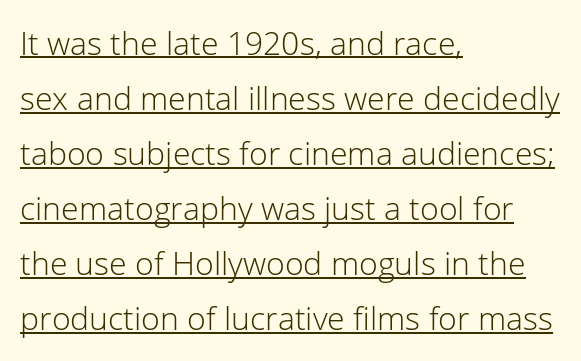
{"serif": "no", "italic": "no", "bold": "no", "weight": "light", "width": "normal", "stroke_contrast": "low", "x_height": "medium", "monospaced": "no", "underline": "yes", "align": "left", "line_spacing_ratio": 1.72, "letter_spacing": "normal", "letter_spacing_em": 0.0, "glyph_px": 32}
